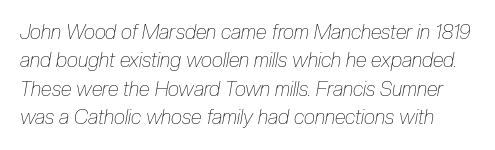
Q: Is the text bold? A: No.
Q: Is the text italic (slanted)? A: Yes, it leans right by about 10 degrees.
Q: Is the text underlined? A: No.
Q: Is the spacing between letters normal or unusually wide? A: Normal.
Q: Is the spacing between lines tight, normal or loose? A: Normal.
